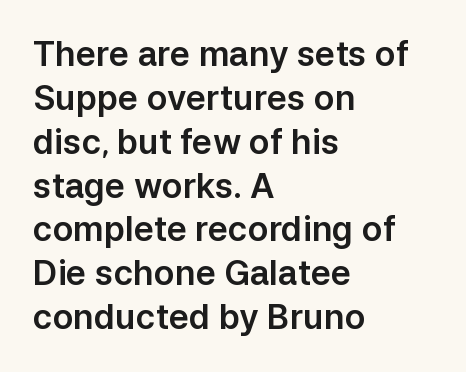
Italic: no, the glyphs are upright roman. The space beneath each line is pristine and unruled. Summary of vertical rhythm: regular, with standard interline spacing. These lines are composed in type without serifs. Visually the block forms a straight wall on the left and a jagged coastline on the right. Proportional: the letters do not fall into vertical columns.
